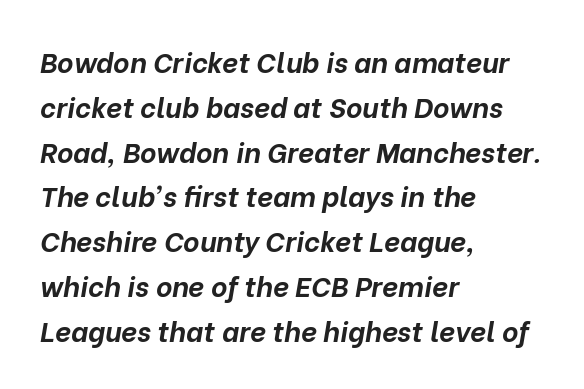
Only glyphs here, with clear space below each row. The characters look thick and weighty, a clear bold. Vertical spacing — default. Horizontally, the lines are justified to the leading edge only. The face used here has a pronounced slope to its letters.
